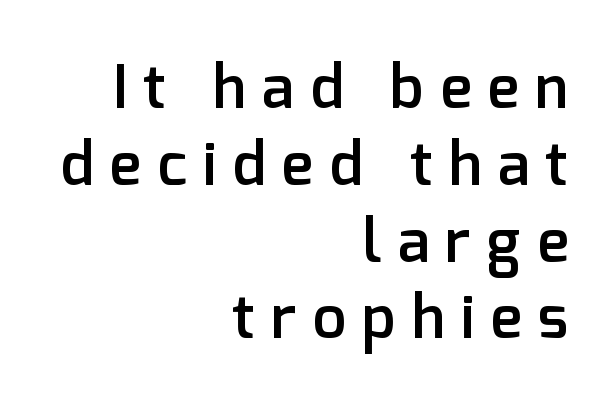
The image shows 60 px semibold sans-serif type, upright; set right-aligned, normal line spacing (1.28x), unusually wide letter spacing (+0.27 em), not underlined; low stroke contrast and a medium x-height.
